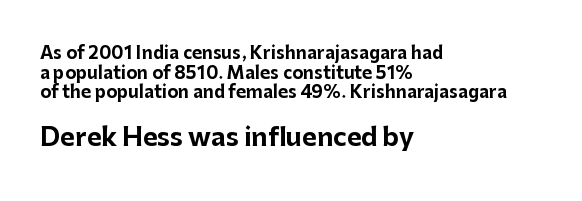
Q: Is the text bold? A: Yes.
Q: Is the text italic (slanted)? A: No, it is upright.
Q: Is the text underlined? A: No.
Q: How is the paragraph aligned? A: Left-aligned.
Q: Is the spacing between letters normal or unusually wide? A: Normal.
Q: Which block of text is set in a larger size, the first (top) or the second (bottom)? A: The second (bottom) one.
